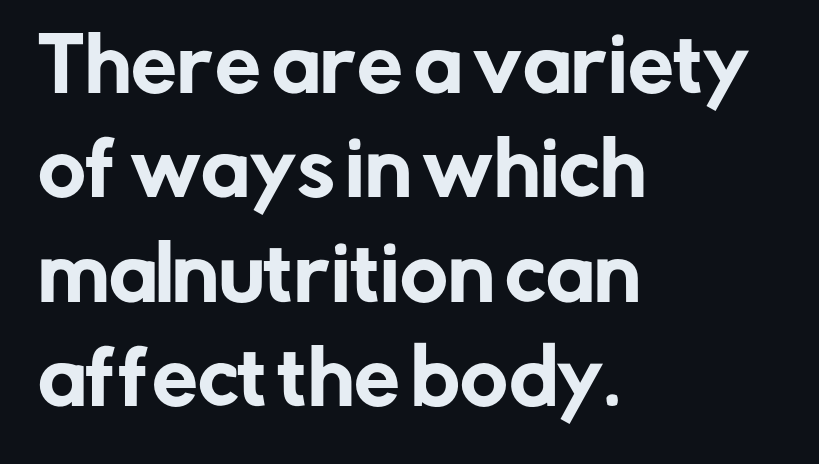
The image shows 73 px sans-serif type, upright; set left-aligned, normal line spacing (1.43x), normal letter spacing, not underlined; low stroke contrast and a medium x-height.
